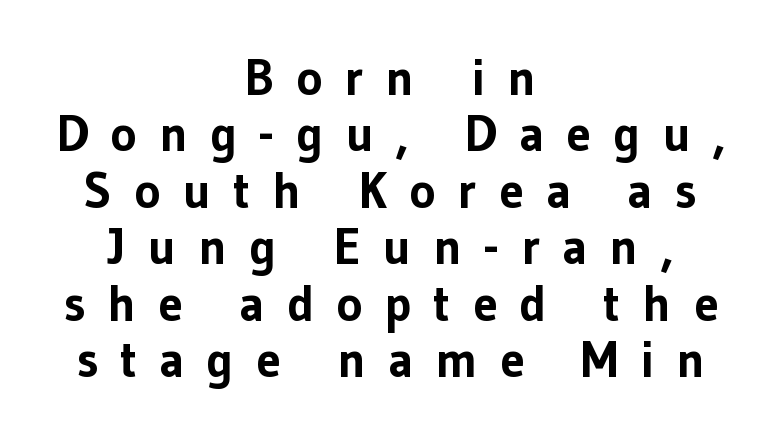
Characters follow at a spacing far wider than the type designer built in. What kind of face is this? One without serifs — a sans. I'd describe the lettering as bold — thick and assertive. Character widths vary here, with narrow letters taking less room than wide ones.
